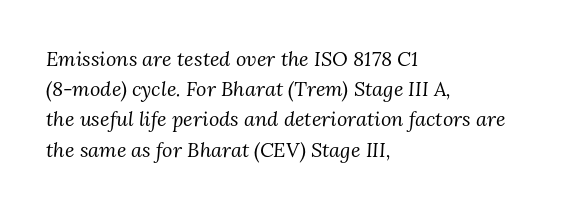
The letters sit at their default tracking, neither squeezed nor spread. Left-aligned paragraph, ragged on the right. This sample keeps an unexceptional amount of space between lines. Unmarked baselines from the first word to the last. Yep, that's italic — everything's leaning. A quiet, ordinary-to-light weight characterises the typeface.
